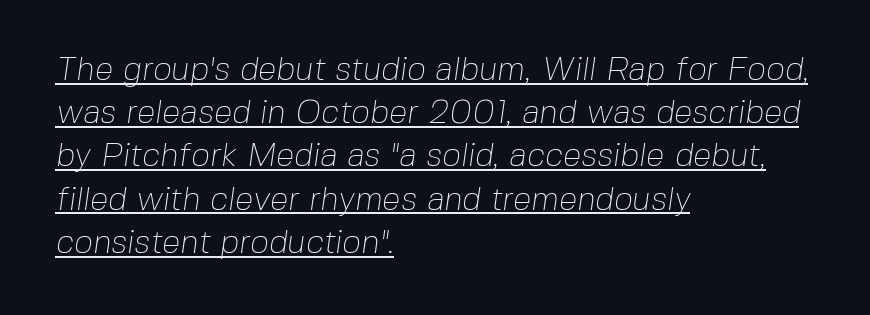
Note: no serifs on the glyphs. The block of text has a typical density, with ordinary space between rows. The passage shown is typed in a proportional face where columns would drift. The setting favours the left margin, as ordinary paragraphs usually do. Think standard paragraph weight, or any step lighter than that. The face used here is rendered with its standard letterfit.
